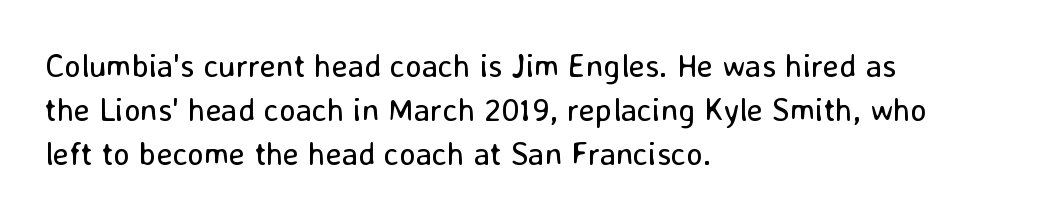
{"serif": "no", "italic": "no", "bold": "no", "weight": "regular", "width": "normal", "stroke_contrast": "low", "x_height": "medium", "monospaced": "no", "underline": "no", "align": "left", "line_spacing": "normal", "line_spacing_ratio": 1.37, "letter_spacing": "normal", "letter_spacing_em": 0.0, "glyph_px": 32}
